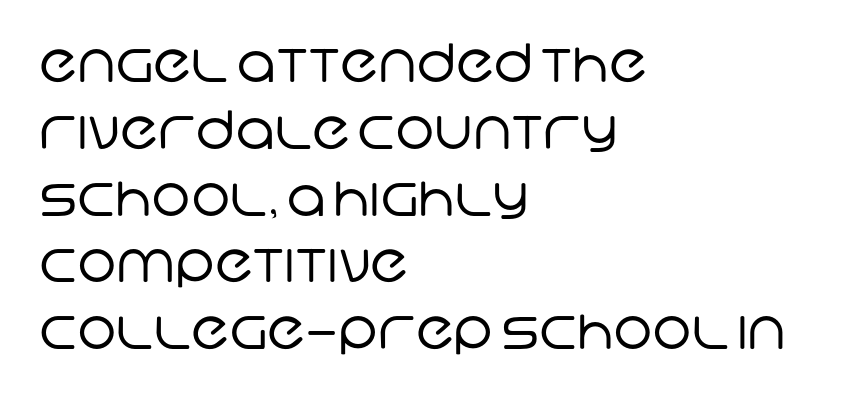
In terms of letterspacing, this is plain default setting. Layout note: lines flush left. The face used here is proportionally spaced, like ordinary book or web type. No heavy texture on the line: the type isn't bold. These lines sit exactly where default settings would place them. Clear beneath every line of the passage.
